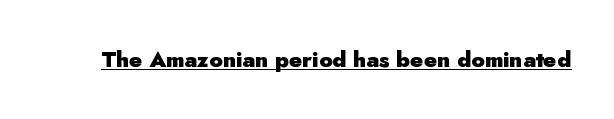
The image shows 22 px bold type, upright; set normal letter spacing, underlined.
